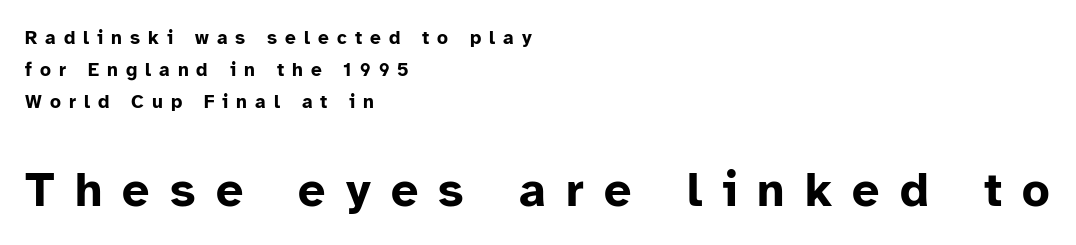
The glyphs are unaccompanied by any horizontal stroke below them. The space between consecutive lines is moderate. The gaps between neighbouring characters are conspicuously large. Weight: bold.
